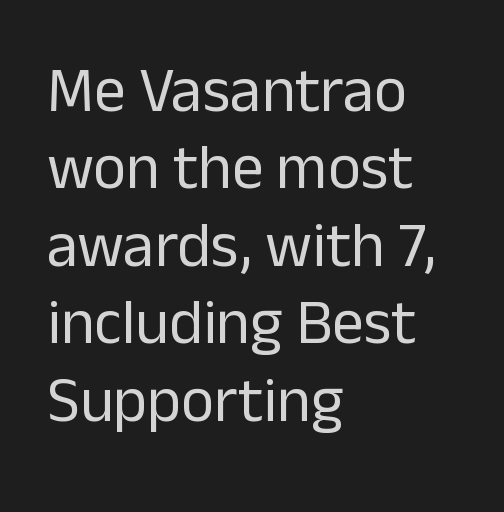
Q: Is the text bold? A: No.
Q: Is the text italic (slanted)? A: No, it is upright.
Q: Is the typeface a serif or a sans-serif typeface? A: Sans-serif.
Q: Is the text underlined? A: No.
Q: How is the paragraph aligned? A: Left-aligned.
Q: Is the spacing between letters normal or unusually wide? A: Normal.
Q: Width (condensed, normal, or wide)? A: Normal.
Q: Stroke contrast? A: Low.
Q: x-height? A: Medium.
Q: Monospaced? A: No.
